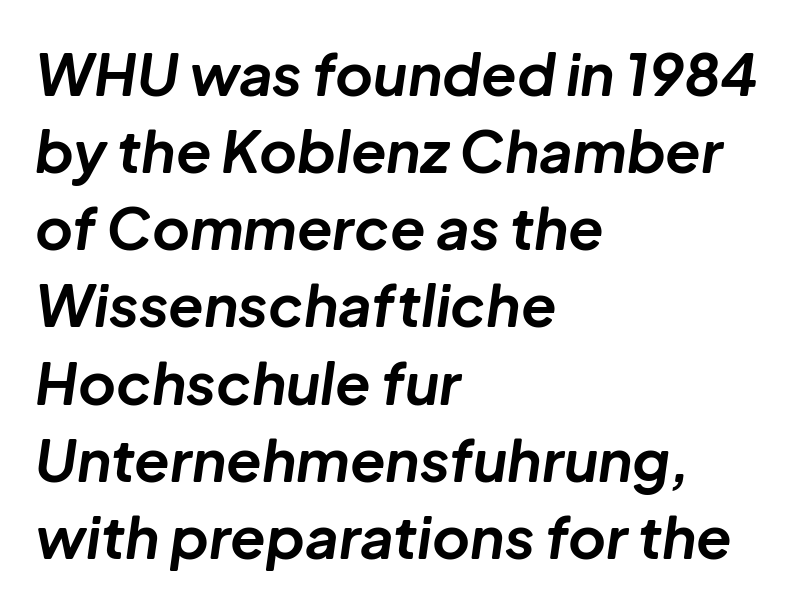
The lines are quadded left. On the weight axis this lands at bold, roughly 700. The passage shown has conventional tracking throughout. The gap between lines stays unmarked. Character widths vary here, with narrow letters taking less room than wide ones.
